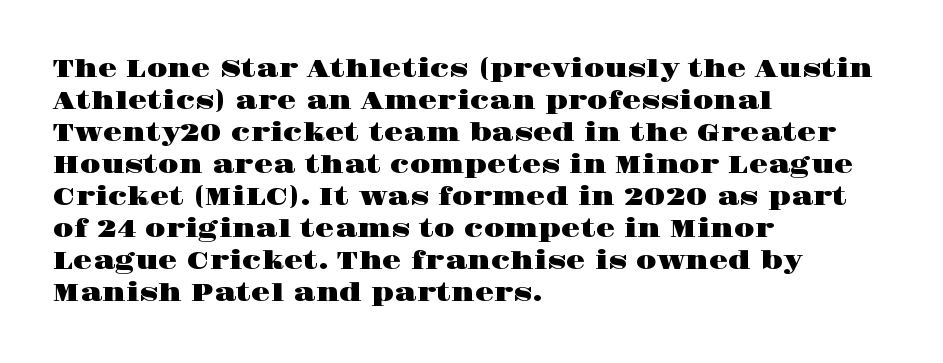
The image shows 25 px text type, upright; set left-aligned, normal line spacing (1.28x), normal letter spacing, not underlined.
